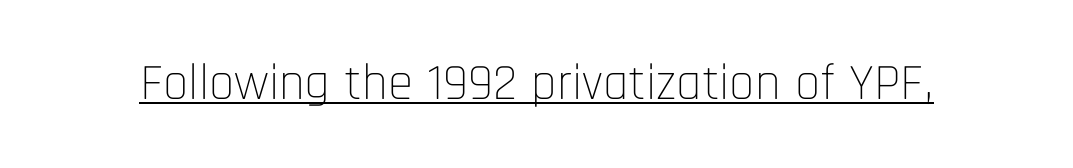
Q: Is the text bold? A: No.
Q: Is the text italic (slanted)? A: No, it is upright.
Q: Is the typeface a serif or a sans-serif typeface? A: Sans-serif.
Q: Is the text underlined? A: Yes.
Q: Is the spacing between letters normal or unusually wide? A: Normal.
Q: Width (condensed, normal, or wide)? A: Condensed.
Q: Stroke contrast? A: Low.
Q: x-height? A: Large.
Q: Monospaced? A: No.
